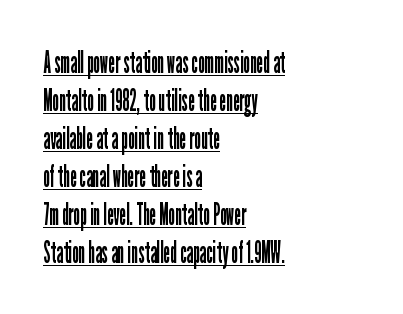
The image shows 30 px regular-weight, condensed sans-serif type, upright; set left-aligned, normal line spacing (1.27x), normal letter spacing, underlined; low stroke contrast and a medium x-height.
